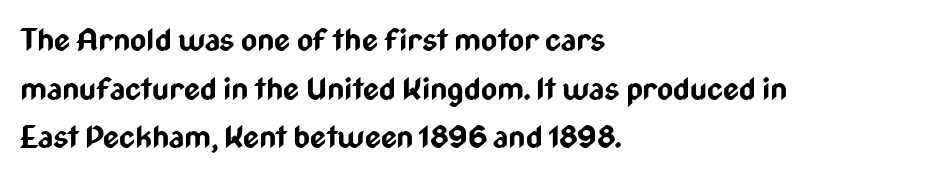
{"serif": "no", "italic": "no", "bold": "yes", "weight": "bold", "width": "condensed", "stroke_contrast": "low", "x_height": "medium", "monospaced": "no", "underline": "no", "align": "left", "line_spacing": "normal", "line_spacing_ratio": 1.57, "letter_spacing": "normal", "letter_spacing_em": 0.0, "glyph_px": 31}
